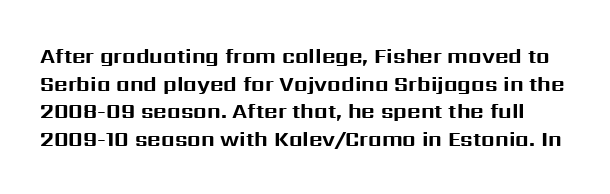
When letters stand straight like this, we call the style roman or upright. The area under the type is left untouched. Bold? Absolutely — the strokes are thick and heavy. Each word holds together tightly as a unit, with standard inter-letter gaps.
